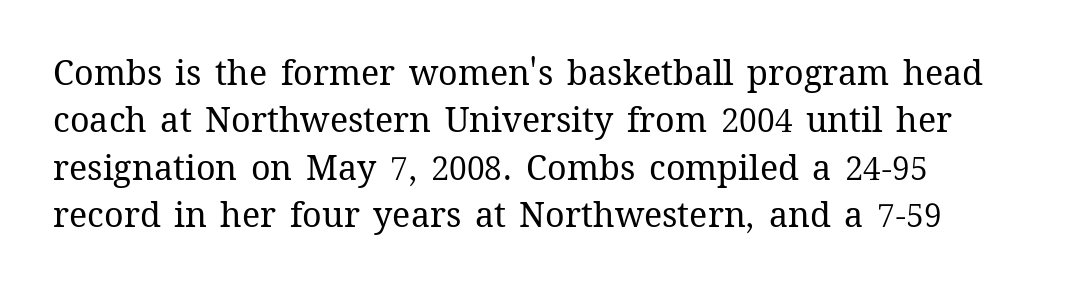
{"italic": "no", "bold": "no", "weight": "regular", "width": "normal", "stroke_contrast": "medium", "x_height": "medium", "monospaced": "no", "underline": "no", "line_spacing": "normal", "line_spacing_ratio": 1.39, "letter_spacing": "normal", "letter_spacing_em": 0.0, "glyph_px": 34}
